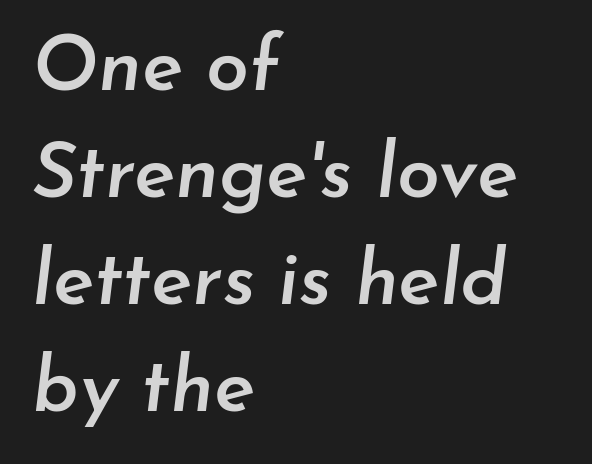
The image shows 77 px semibold type, italic (leaning right); set left-aligned, normal line spacing (1.39x), normal letter spacing, not underlined; low stroke contrast and a small x-height.
